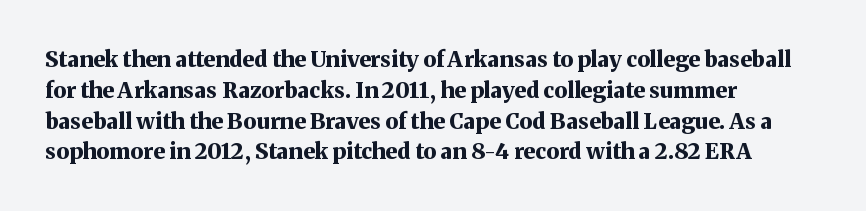
No italicization has been applied; the sample stays upright. The line-height multiplier appears to be the usual default. The face used here has the dense, thick strokes of a bold. Clear beneath every line of the passage. Each word holds together tightly as a unit, with standard inter-letter gaps. The typesetter chose a ragged-right arrangement here.
